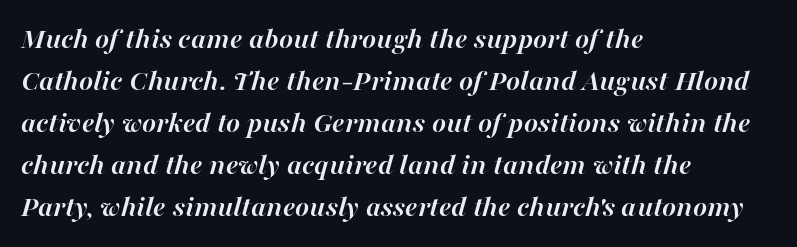
Q: Is the text bold? A: Yes.
Q: Is the text italic (slanted)? A: Yes, it leans right by about 16 degrees.
Q: Is the text underlined? A: No.
Q: How is the paragraph aligned? A: Left-aligned.
Q: Is the spacing between letters normal or unusually wide? A: Normal.
Q: Is the spacing between lines tight, normal or loose? A: Normal.
Q: Width (condensed, normal, or wide)? A: Normal.
Q: Stroke contrast? A: High.
Q: x-height? A: Medium.
Q: Monospaced? A: No.
